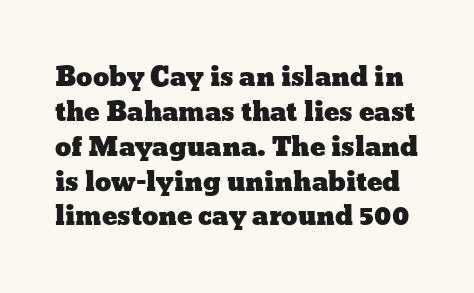
The image shows 26 px text type, upright; set normal line spacing (1.34x), normal letter spacing, not underlined.
